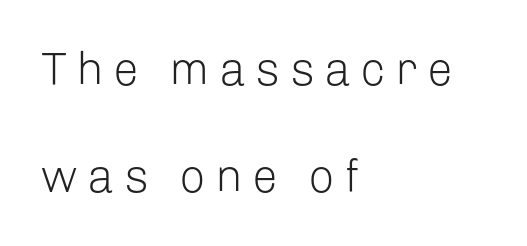
{"serif": "no", "italic": "no", "bold": "no", "weight": "light", "width": "normal", "stroke_contrast": "low", "x_height": "medium", "monospaced": "no", "underline": "no", "align": "left", "line_spacing": "loose", "line_spacing_ratio": 2.33, "letter_spacing": "wide", "letter_spacing_em": 0.21, "glyph_px": 46}
